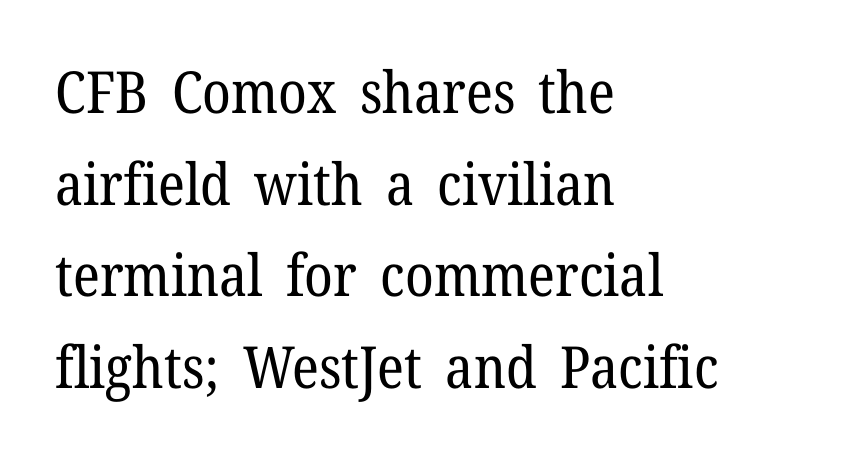
{"serif": "yes", "italic": "no", "bold": "no", "weight": "regular", "width": "normal", "stroke_contrast": "low", "x_height": "medium", "monospaced": "no", "underline": "no", "align": "left", "line_spacing": "normal", "line_spacing_ratio": 1.58, "letter_spacing": "normal", "letter_spacing_em": 0.0, "glyph_px": 58}
